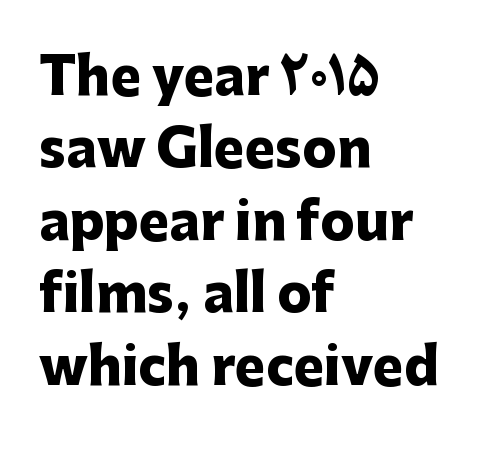
{"serif": "no", "italic": "no", "bold": "yes", "weight": "heavy", "width": "normal", "stroke_contrast": "low", "x_height": "medium", "monospaced": "no", "underline": "no", "align": "left", "line_spacing": "normal", "line_spacing_ratio": 1.42, "letter_spacing": "normal", "letter_spacing_em": 0.0, "glyph_px": 51}
